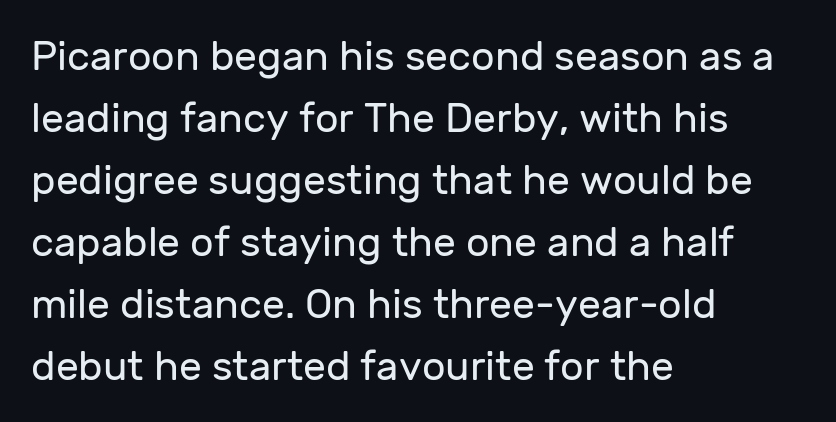
Characters follow at the spacing the type designer built in. What's the leading like? Ordinary, nothing unusual. Descenders hang freely into open space. Each letter's strokes conclude bluntly, with no projecting serifs. The compositor pushed each line to the left boundary. Character widths vary here, with narrow letters taking less room than wide ones.
